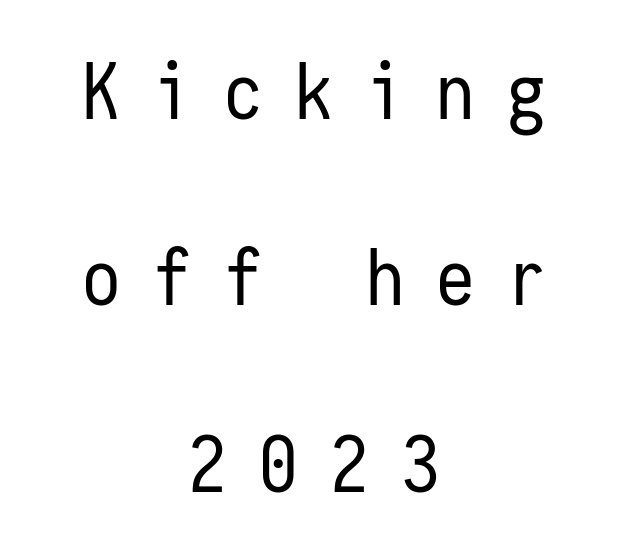
{"serif": "no", "italic": "no", "bold": "no", "weight": "regular", "width": "condensed", "stroke_contrast": "low", "x_height": "medium", "monospaced": "yes", "underline": "no", "align": "center", "line_spacing": "loose", "line_spacing_ratio": 2.42, "letter_spacing": "wide", "letter_spacing_em": 0.42, "glyph_px": 77}
